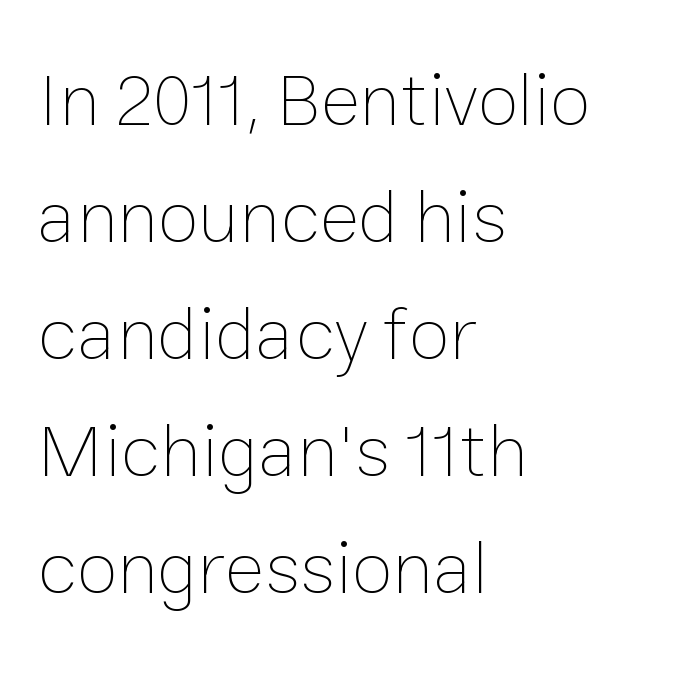
{"italic": "no", "bold": "no", "weight": "thin", "width": "normal", "stroke_contrast": "low", "x_height": "medium", "monospaced": "no", "underline": "no", "align": "left", "line_spacing": "normal", "line_spacing_ratio": 1.56, "letter_spacing": "normal", "letter_spacing_em": 0.0, "glyph_px": 75}
